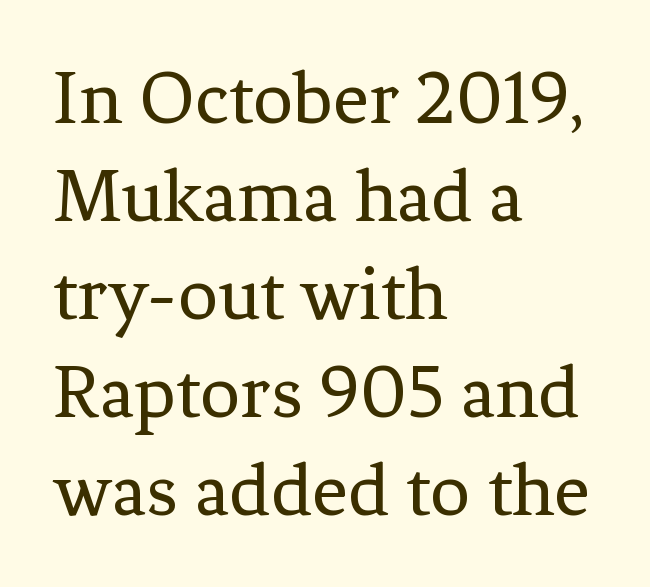
The image shows 79 px regular-weight serif type, upright; set left-aligned, line spacing 1.24x, normal letter spacing, not underlined; low stroke contrast and a medium x-height.
